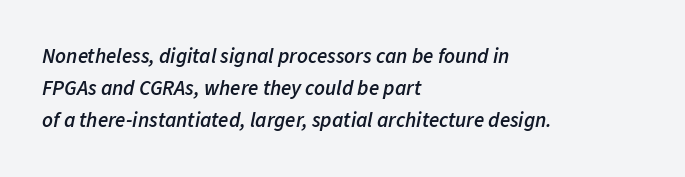
The image shows 21 px text type, italic (leaning right); set left-aligned, normal line spacing (1.53x), normal letter spacing, not underlined.
